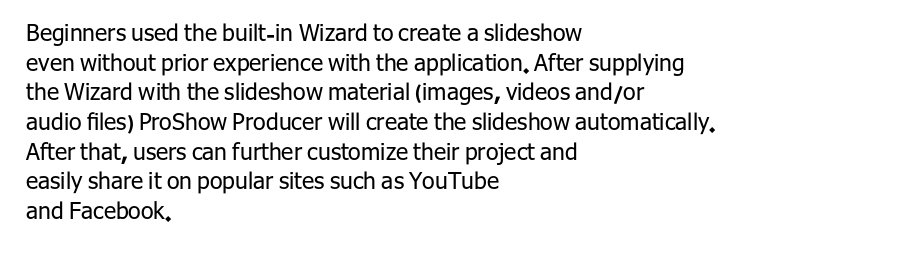
{"italic": "no", "bold": "no", "underline": "no", "align": "left", "line_spacing": "normal", "line_spacing_ratio": 1.29, "letter_spacing": "normal", "letter_spacing_em": 0.0, "glyph_px": 23}
